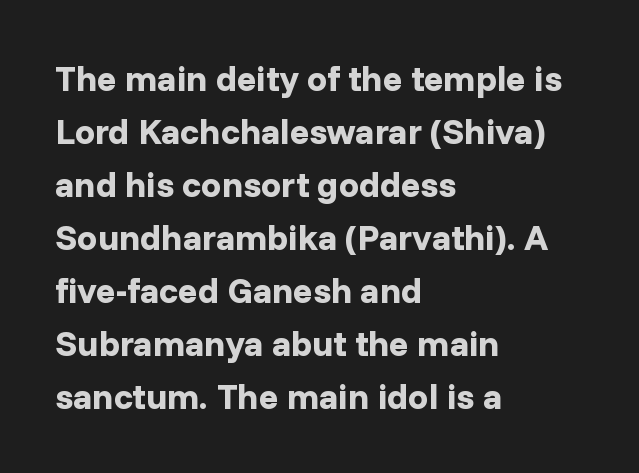
The ragged edge is on the right, which tells us the setting is flush left. Classification — sans serif. These lines are rendered in a variable-pitch font. The space beneath each line is pristine and unruled.
